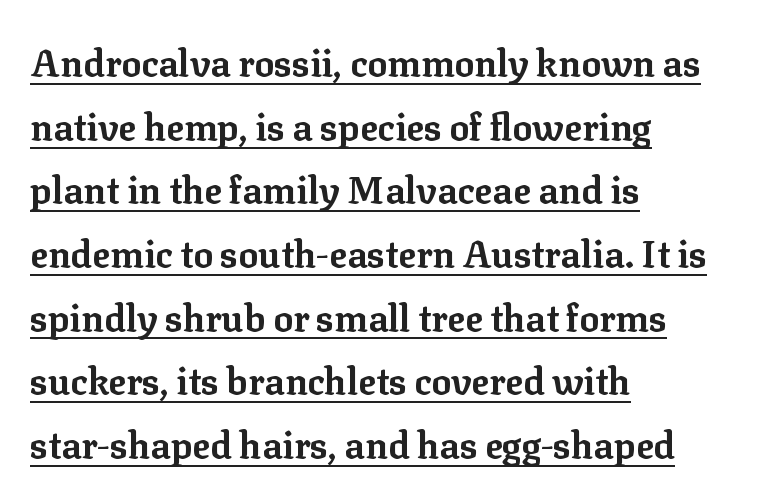
Q: Is the text bold? A: Yes.
Q: Is the text italic (slanted)? A: No, it is upright.
Q: Is the typeface a serif or a sans-serif typeface? A: Serif.
Q: Is the text underlined? A: Yes.
Q: How is the paragraph aligned? A: Left-aligned.
Q: Is the spacing between letters normal or unusually wide? A: Normal.
Q: Width (condensed, normal, or wide)? A: Normal.
Q: Stroke contrast? A: Low.
Q: x-height? A: Medium.
Q: Monospaced? A: No.
